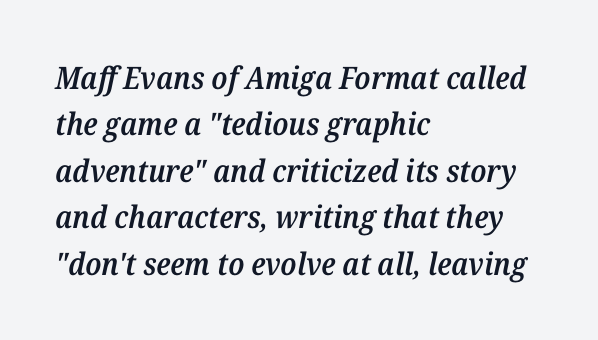
The image shows 31 px semibold serif type, italic (leaning right); set left-aligned, normal line spacing (1.5x), normal letter spacing, not underlined; medium stroke contrast and a medium x-height.
